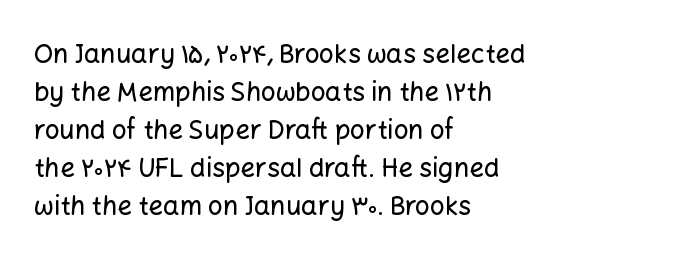
{"italic": "no", "underline": "no", "align": "left", "line_spacing": "normal", "line_spacing_ratio": 1.46, "letter_spacing": "normal", "letter_spacing_em": 0.0, "glyph_px": 26}
